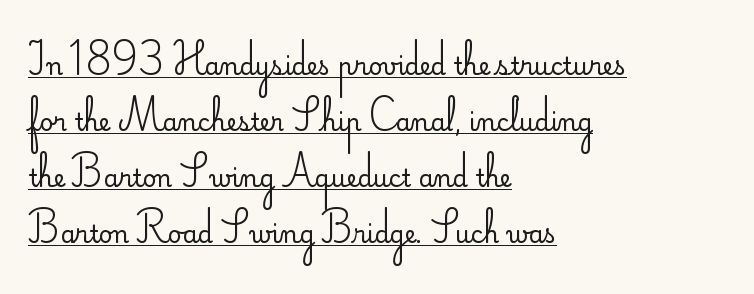
The image shows 24 px text type, upright; set left-aligned, loose line spacing (2.33x), normal letter spacing, underlined.
